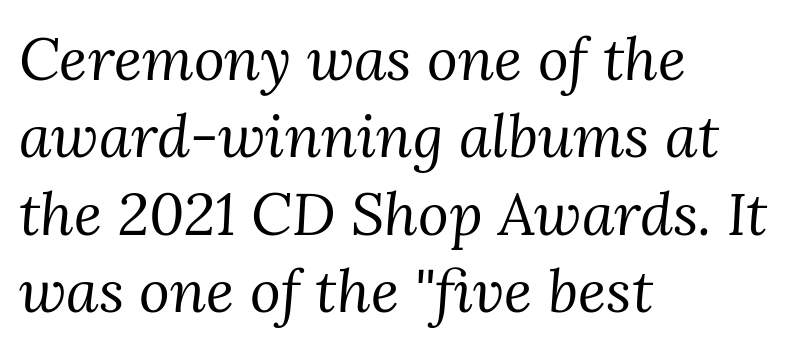
The image shows 59 px regular-weight serif type, italic (leaning right); set left-aligned, normal line spacing (1.31x), normal letter spacing, not underlined; medium stroke contrast and a medium x-height.
